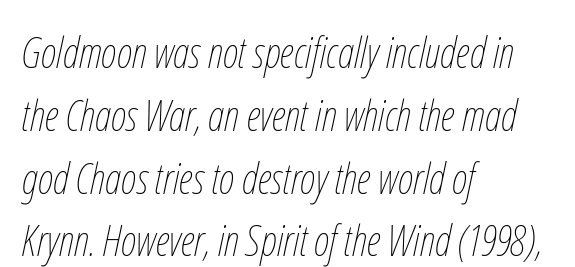
The image shows 43 px thin, condensed type, italic (leaning right); set left-aligned, normal line spacing (1.46x), normal letter spacing, not underlined; low stroke contrast and a medium x-height.
